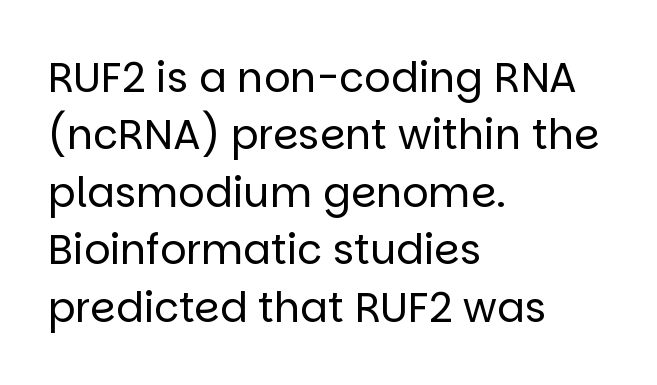
{"serif": "no", "italic": "no", "bold": "no", "weight": "regular", "width": "normal", "stroke_contrast": "low", "x_height": "large", "monospaced": "no", "underline": "no", "align": "left", "line_spacing": "normal", "line_spacing_ratio": 1.4, "letter_spacing": "normal", "letter_spacing_em": 0.0, "glyph_px": 41}
